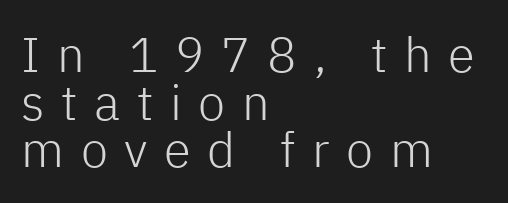
{"serif": "no", "italic": "no", "bold": "no", "weight": "light", "width": "normal", "stroke_contrast": "low", "x_height": "medium", "monospaced": "no", "underline": "no", "align": "left", "line_spacing": "tight", "line_spacing_ratio": 0.97, "letter_spacing": "wide", "letter_spacing_em": 0.34, "glyph_px": 49}
